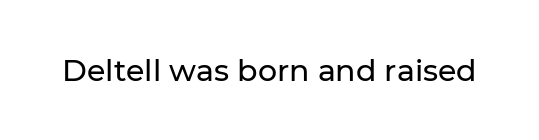
Rendered with straight, roman letterforms. Clear beneath every line of the passage. Short note: letters normally spaced. The letters advance in unequal steps, a hallmark of proportional type.
